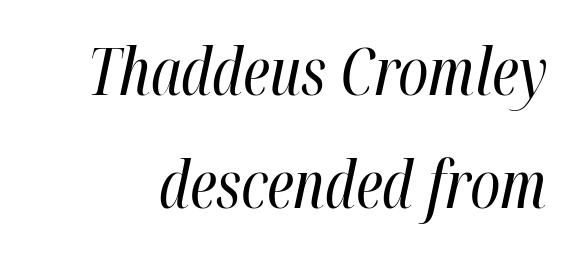
The image shows 65 px regular-weight, condensed type, italic (leaning right); set line spacing 1.74x, normal letter spacing, not underlined; high stroke contrast and a medium x-height.
